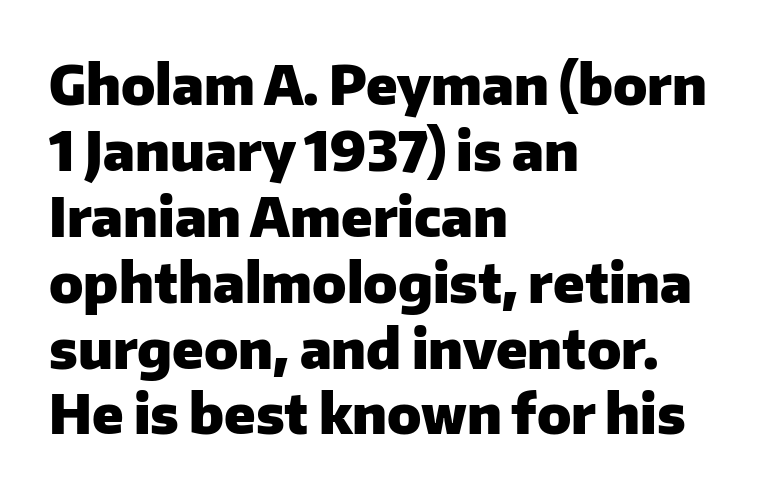
In terms of letterspacing, this is plain default setting. A typesetter would call this proportional, since set widths differ per character. These words are printed bold, with thick strokes throughout. The face used here is a sans, in the tradition of grotesques and geometrics. In CSS terms this would be text-align: left. Style check: upright.
